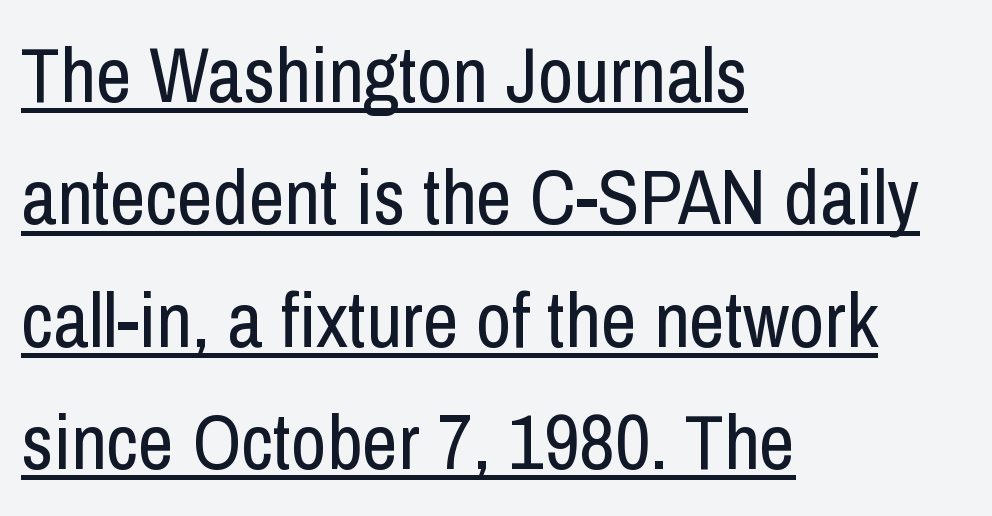
Q: Is the text bold? A: No.
Q: Is the text italic (slanted)? A: No, it is upright.
Q: Is the typeface a serif or a sans-serif typeface? A: Sans-serif.
Q: Is the text underlined? A: Yes.
Q: How is the paragraph aligned? A: Left-aligned.
Q: Is the spacing between letters normal or unusually wide? A: Normal.
Q: Is the spacing between lines tight, normal or loose? A: Normal.
Q: Width (condensed, normal, or wide)? A: Condensed.
Q: Stroke contrast? A: Low.
Q: x-height? A: Medium.
Q: Monospaced? A: No.
